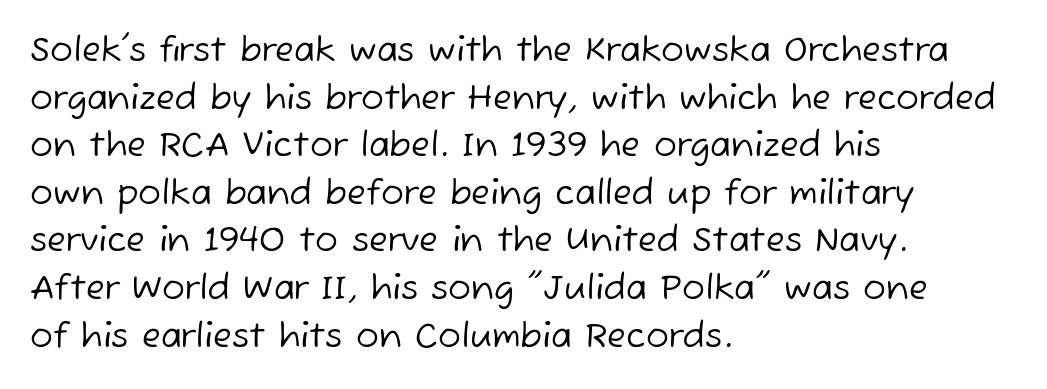
Stems here are at most as thick as an everyday book face. Think of a printed novel: that variable character pitch is what you see here. The rendering anchors every line to the left-hand side. Look at the bottom of the vertical strokes: they stop flat, with no serifs.
